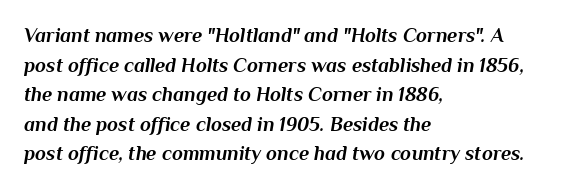
The image shows 20 px bold type, italic (leaning right); set left-aligned, normal line spacing (1.48x), normal letter spacing, not underlined.
